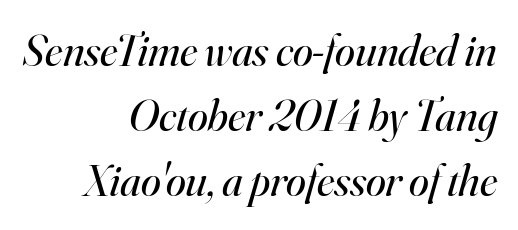
Q: Is the text bold? A: No.
Q: Is the text italic (slanted)? A: Yes, it leans right by about 16 degrees.
Q: Is the typeface a serif or a sans-serif typeface? A: Serif.
Q: Is the text underlined? A: No.
Q: How is the paragraph aligned? A: Right-aligned.
Q: Is the spacing between letters normal or unusually wide? A: Normal.
Q: Is the spacing between lines tight, normal or loose? A: Normal.
Q: Width (condensed, normal, or wide)? A: Normal.
Q: Stroke contrast? A: High.
Q: x-height? A: Small.
Q: Monospaced? A: No.
